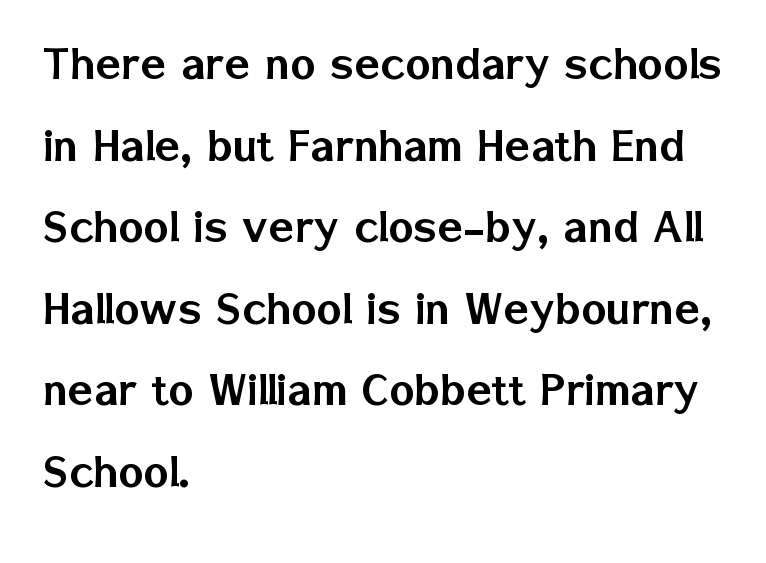
Q: Is the text italic (slanted)? A: No, it is upright.
Q: Is the typeface a serif or a sans-serif typeface? A: Sans-serif.
Q: Is the text underlined? A: No.
Q: How is the paragraph aligned? A: Left-aligned.
Q: Is the spacing between letters normal or unusually wide? A: Normal.
Q: Is the spacing between lines tight, normal or loose? A: Normal.
Q: Width (condensed, normal, or wide)? A: Normal.
Q: Stroke contrast? A: Low.
Q: x-height? A: Medium.
Q: Monospaced? A: No.
